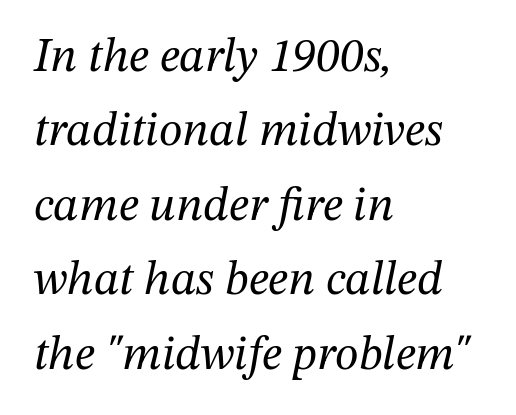
The image shows 48 px regular-weight serif type, italic (leaning right); set left-aligned, normal line spacing (1.55x), normal letter spacing, not underlined; medium stroke contrast and a medium x-height.
